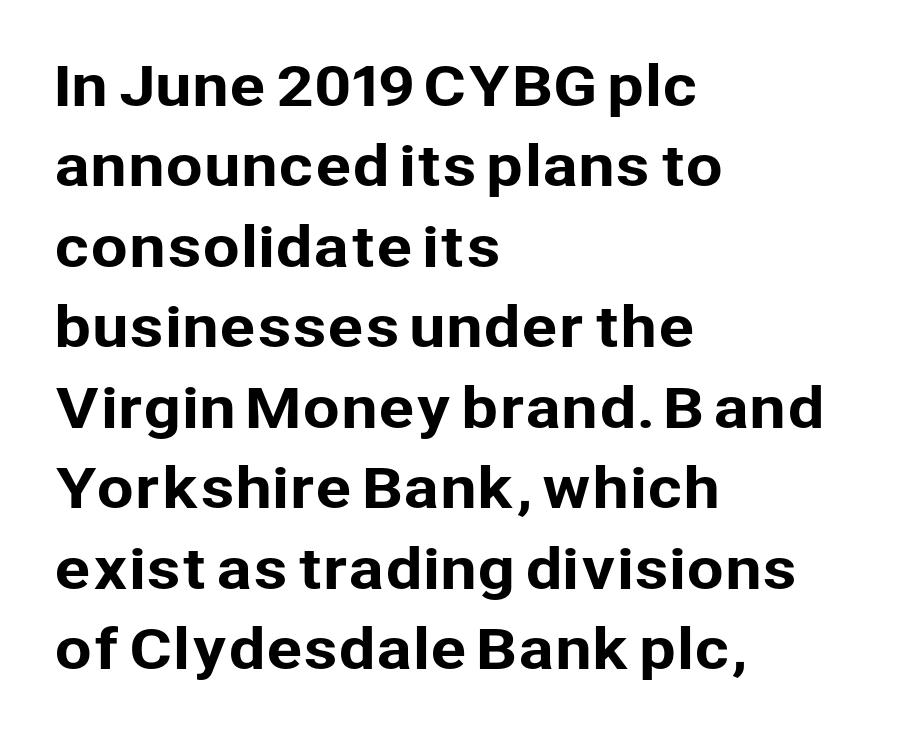
Anything drawn beneath the words? Only blank space. The letters advance in unequal steps, a hallmark of proportional type. This rendering employs a face without finishing strokes, i.e., a sans-serif. This block has exactly the height ordinary leading produces.
